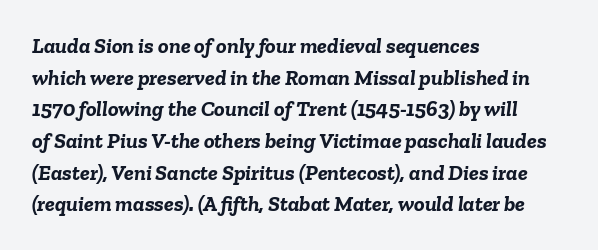
Casual observation: everything's shoved over to the left. These words are printed bold, with thick strokes throughout. A typesetter would call this zero additional tracking. Type without underlining. Whoever set this chose a conventional vertical rhythm.
